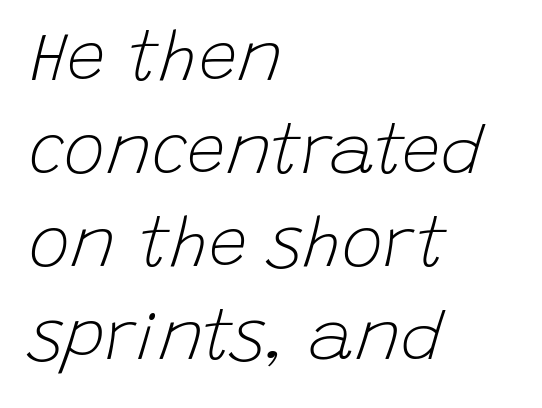
Q: Is the text bold? A: No.
Q: Is the text italic (slanted)? A: Yes, it leans right by about 15 degrees.
Q: Is the text underlined? A: No.
Q: How is the paragraph aligned? A: Left-aligned.
Q: Is the spacing between letters normal or unusually wide? A: Normal.
Q: Is the spacing between lines tight, normal or loose? A: Normal.
Q: Width (condensed, normal, or wide)? A: Normal.
Q: Stroke contrast? A: Low.
Q: x-height? A: Large.
Q: Monospaced? A: No.
